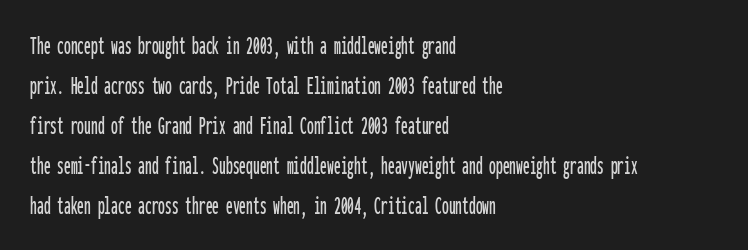
The image shows 27 px text type, upright; set left-aligned, normal line spacing (1.48x), normal letter spacing, not underlined.
